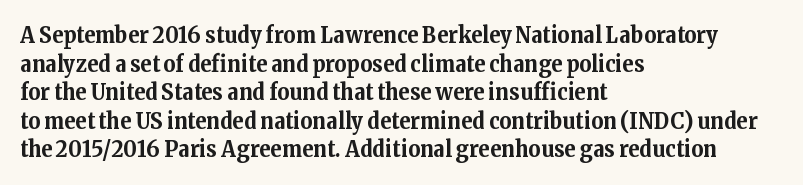
Q: Is the text bold? A: Yes.
Q: Is the text italic (slanted)? A: No, it is upright.
Q: Is the text underlined? A: No.
Q: How is the paragraph aligned? A: Left-aligned.
Q: Is the spacing between letters normal or unusually wide? A: Normal.
